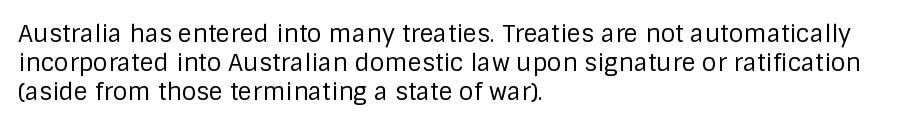
The image shows 24 px text type, upright; set left-aligned, line spacing 1.2x, normal letter spacing, not underlined.
